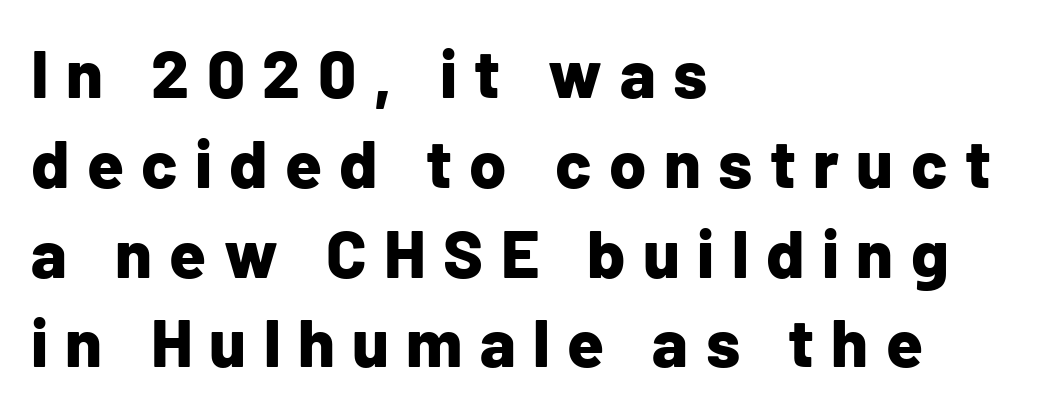
Teacher's note: observe the even left margin — that is flush-left alignment. Regarding serifs, this sample does without them. This sample uses expanded letter spacing, leaving extra air between glyphs. Varying glyph widths throughout — classic text-font behaviour. Quick note: not italic, upright. Descenders are the only things crossing below the line.
